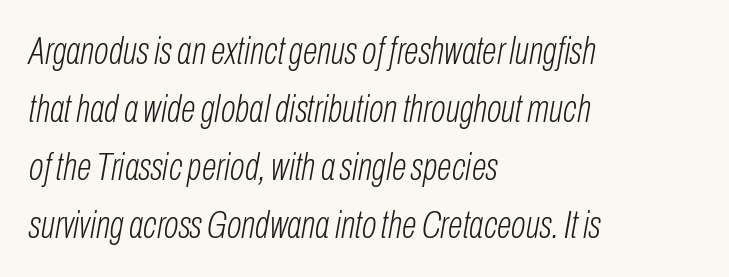
{"italic": "yes", "lean": "right", "slant_degrees": 10, "bold": "no", "weight": "light", "width": "condensed", "stroke_contrast": "low", "x_height": "medium", "monospaced": "no", "underline": "no", "align": "left", "line_spacing": "normal", "line_spacing_ratio": 1.49, "letter_spacing": "normal", "letter_spacing_em": 0.0, "glyph_px": 39}
